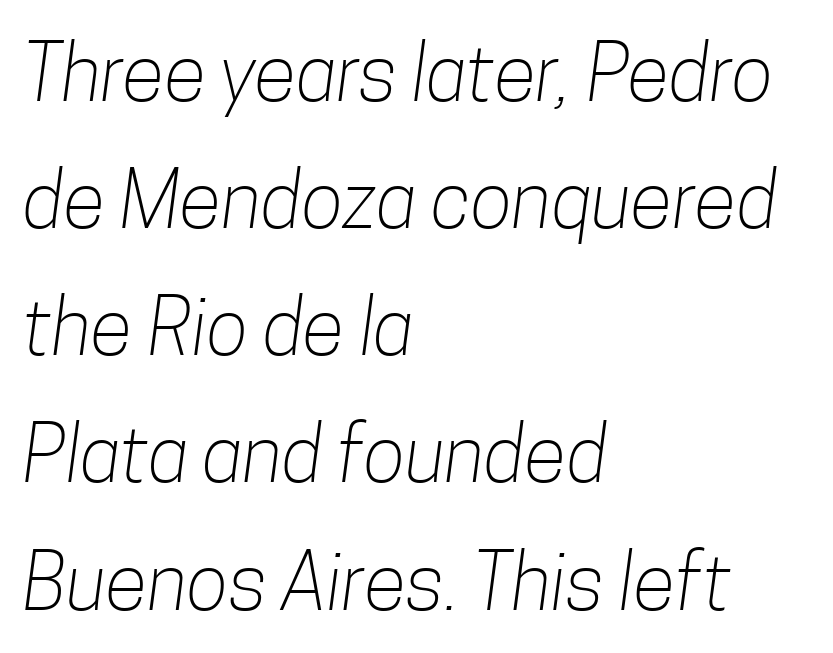
{"serif": "no", "bold": "no", "weight": "light", "width": "condensed", "stroke_contrast": "low", "x_height": "medium", "monospaced": "no", "underline": "no", "align": "left", "line_spacing": "normal", "line_spacing_ratio": 1.63, "letter_spacing": "normal", "letter_spacing_em": 0.0, "glyph_px": 78}
